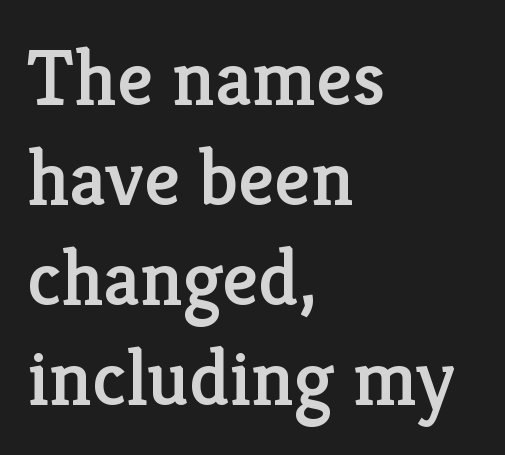
The image shows 80 px serif type, upright; set left-aligned, normal line spacing (1.25x), normal letter spacing, not underlined; low stroke contrast and a medium x-height.
